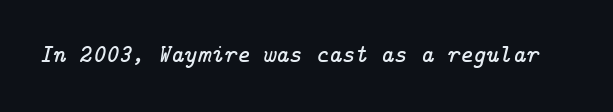
This rendering leaves character spacing at its baseline value. The axis of the letterforms is tilted away from vertical. Just letters on the line, the space beneath them empty.
